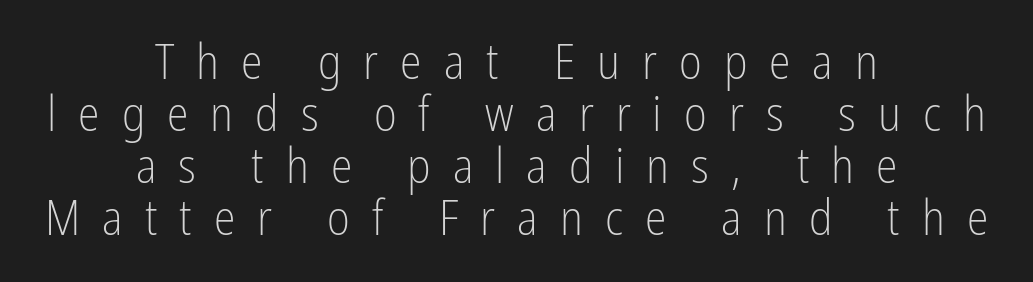
These lines huddle together more closely than default settings would place them. Varying glyph widths throughout — classic text-font behaviour. Unbolded letterforms with no extra heft. Regarding serifs, this sample does without them.
